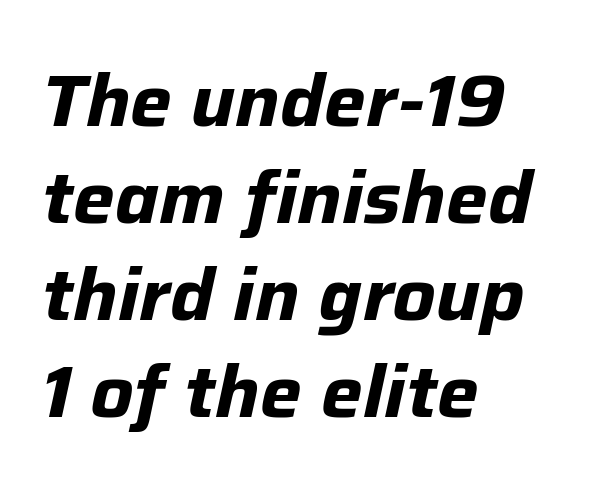
The font's italic variant was chosen for this text. Leading matches the norm, producing a regular column. These lines are rendered in a variable-pitch font. Clear beneath every line of the passage. Teacher's note: observe the even left margin — that is flush-left alignment.
